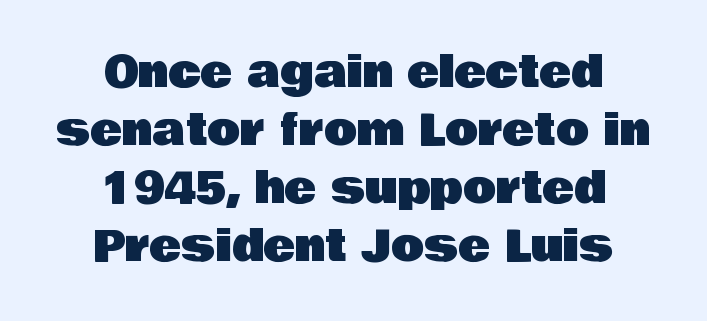
The image shows 43 px sans-serif type, upright; set centered, normal line spacing (1.35x), normal letter spacing, not underlined; low stroke contrast and a large x-height.
